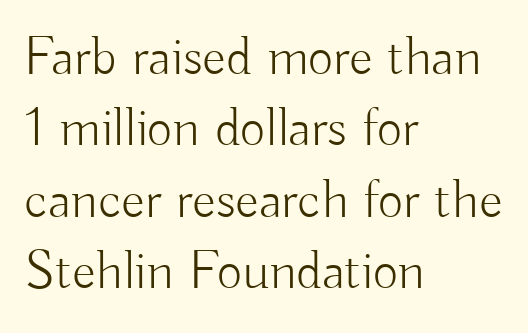
{"serif": "no", "italic": "no", "bold": "no", "weight": "light", "width": "normal", "stroke_contrast": "low", "x_height": "small", "monospaced": "no", "underline": "no", "align": "left", "line_spacing": "normal", "line_spacing_ratio": 1.3, "letter_spacing": "normal", "letter_spacing_em": 0.0, "glyph_px": 55}
